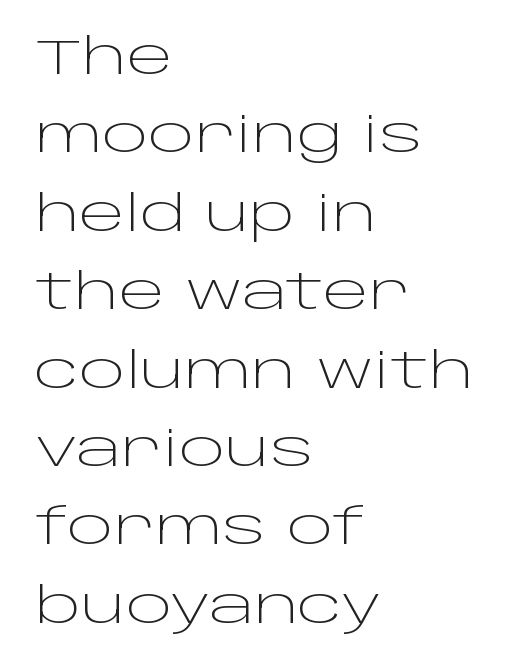
The lettering stays uniformly vertical, giving the passage a roman look. The tracking reads as untouched default to a designer's eye. No word sits above an underline. You can tell from the bare stems that sans-serif type was used. Is the stroke heavy? The answer is a plain regular-or-lighter. The letters advance in unequal steps, a hallmark of proportional type.
